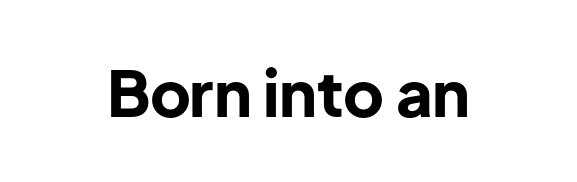
Q: Is the text bold? A: Yes.
Q: Is the text italic (slanted)? A: No, it is upright.
Q: Is the typeface a serif or a sans-serif typeface? A: Sans-serif.
Q: Is the text underlined? A: No.
Q: Is the spacing between letters normal or unusually wide? A: Normal.
Q: Width (condensed, normal, or wide)? A: Normal.
Q: Stroke contrast? A: Low.
Q: x-height? A: Medium.
Q: Monospaced? A: No.
